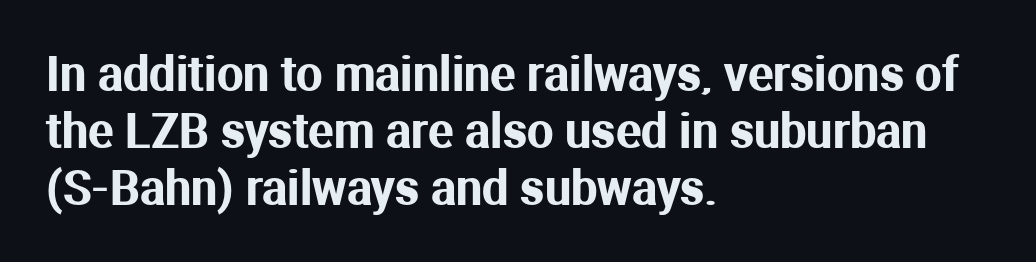
{"serif": "no", "italic": "no", "width": "normal", "stroke_contrast": "medium", "x_height": "medium", "monospaced": "no", "underline": "no", "align": "left", "line_spacing_ratio": 1.21, "letter_spacing": "normal", "letter_spacing_em": 0.0, "glyph_px": 47}
